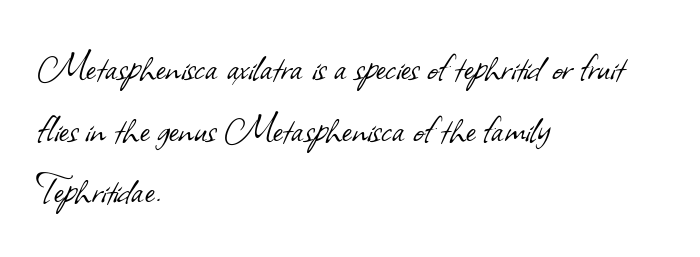
{"serif": "no", "bold": "no", "weight": "light", "width": "normal", "stroke_contrast": "low", "x_height": "small", "monospaced": "no", "underline": "no", "align": "left", "line_spacing": "normal", "line_spacing_ratio": 1.34, "letter_spacing": "normal", "letter_spacing_em": 0.0, "glyph_px": 46}
